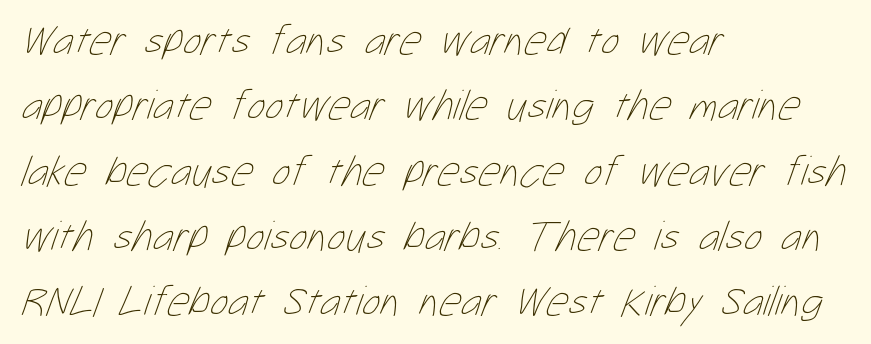
Q: Is the text bold? A: No.
Q: Is the text underlined? A: No.
Q: How is the paragraph aligned? A: Left-aligned.
Q: Is the spacing between letters normal or unusually wide? A: Normal.
Q: Is the spacing between lines tight, normal or loose? A: Normal.
Q: Width (condensed, normal, or wide)? A: Condensed.
Q: Stroke contrast? A: Low.
Q: x-height? A: Medium.
Q: Monospaced? A: No.
